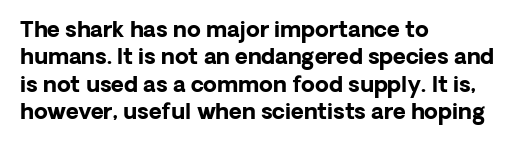
{"italic": "no", "bold": "yes", "underline": "no", "align": "left", "line_spacing_ratio": 1.24, "letter_spacing": "normal", "letter_spacing_em": 0.0, "glyph_px": 22}
